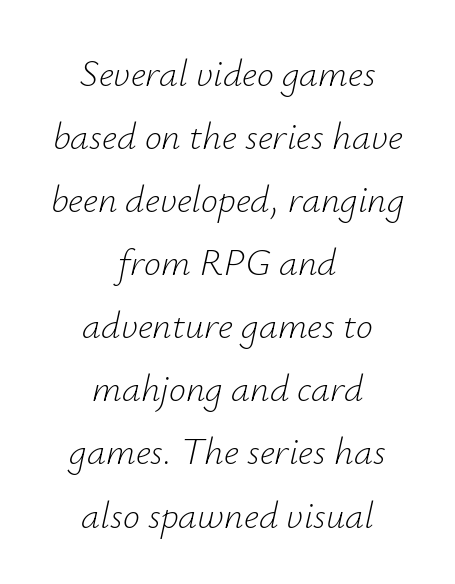
Q: Is the text bold? A: No.
Q: Is the text italic (slanted)? A: Yes, it leans right by about 12 degrees.
Q: Is the text underlined? A: No.
Q: How is the paragraph aligned? A: Centered.
Q: Is the spacing between letters normal or unusually wide? A: Normal.
Q: Is the spacing between lines tight, normal or loose? A: Normal.
Q: Width (condensed, normal, or wide)? A: Normal.
Q: Stroke contrast? A: Low.
Q: x-height? A: Small.
Q: Monospaced? A: No.
